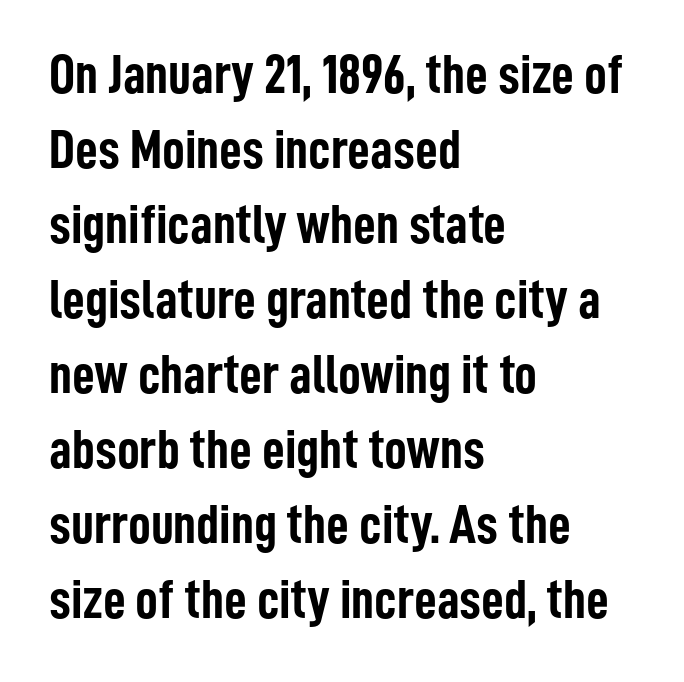
The horizontal fit of the characters is conventional and even. Caption: bold face, heavy strokes. Notice how the stems are strictly vertical — no italics here. Spacing verdict: proportional, widths tailored to each character. The passage shown is typeset with a sans-serif family.
